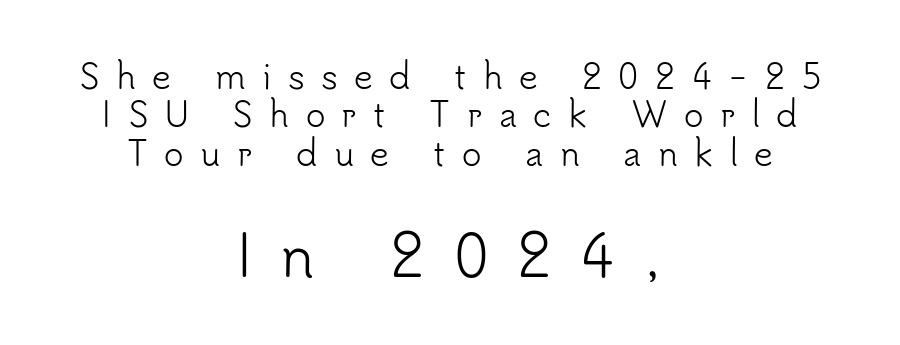
The image shows 57 px light sans-serif type, upright; set centered, line spacing 1.16x, unusually wide letter spacing (+0.5 em), not underlined; the second (bottom) block is 1.73x larger; low stroke contrast and a small x-height.
